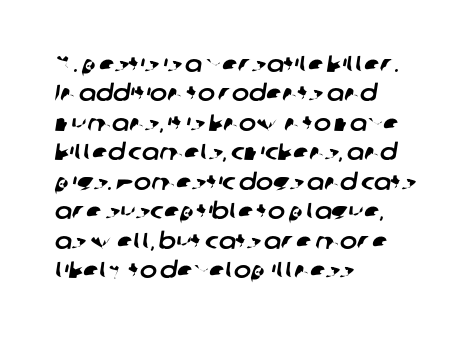
{"underline": "no", "align": "left", "line_spacing": "normal", "line_spacing_ratio": 1.28, "letter_spacing": "normal", "letter_spacing_em": 0.0, "glyph_px": 23}
